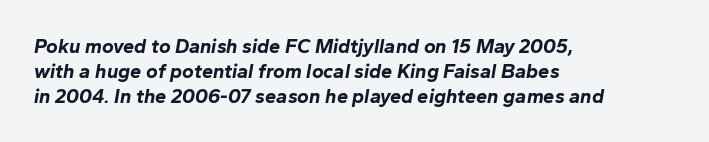
Inter-character spacing is left at the font's built-in metrics. The typesetting leans heavy: a genuine bold. The whole block is typeset with a tilt. Unmarked baselines from the first word to the last.
